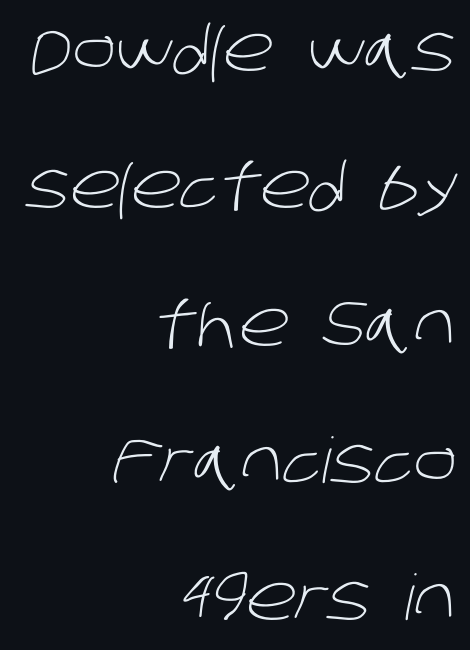
Summary of vertical rhythm: relaxed, with wide interline spacing. Typeset ragged left — the right edge is the straight one. The letterforms sit at book weight or below. The font family rendered here belongs to the sans-serif group.
